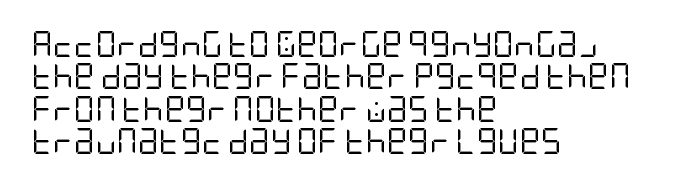
Q: Is the text bold? A: No.
Q: Is the text italic (slanted)? A: No, it is upright.
Q: Is the text underlined? A: No.
Q: How is the paragraph aligned? A: Left-aligned.
Q: Is the spacing between letters normal or unusually wide? A: Normal.
Q: Is the spacing between lines tight, normal or loose? A: Normal.
